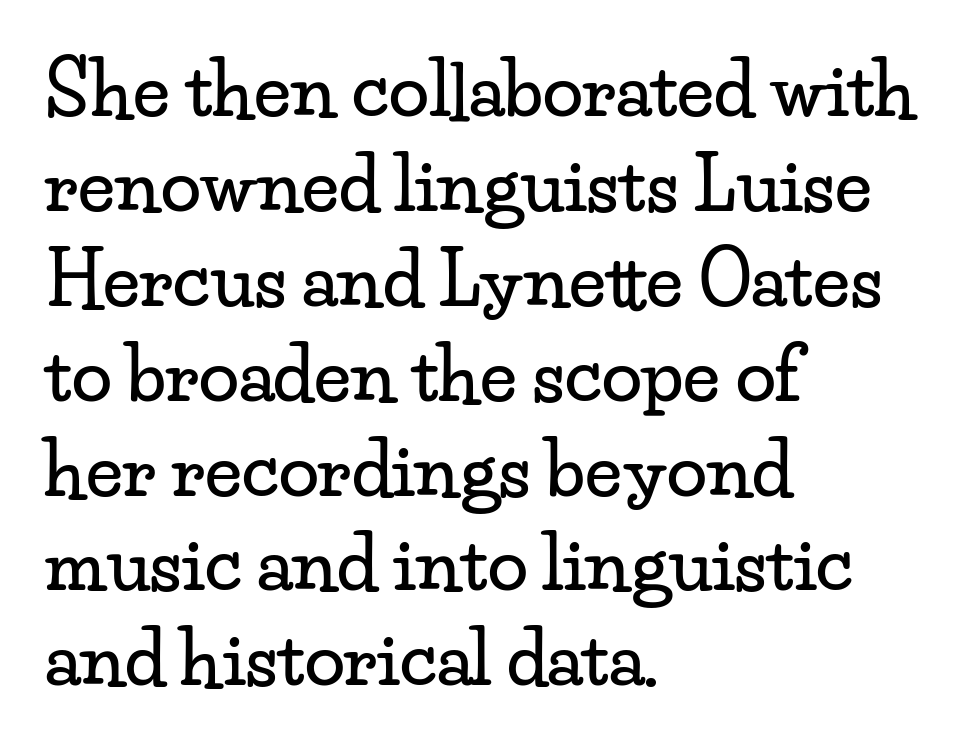
The image shows 73 px wide serif type, upright; set left-aligned, normal line spacing (1.3x), normal letter spacing, not underlined; low stroke contrast and a small x-height.
